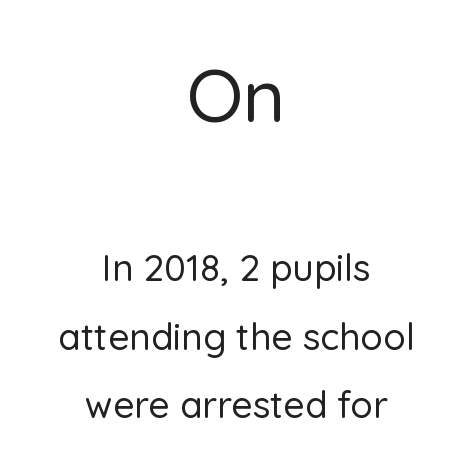
{"serif": "no", "italic": "no", "width": "normal", "stroke_contrast": "low", "x_height": "medium", "monospaced": "no", "underline": "no", "align": "center", "line_spacing_ratio": 1.85, "letter_spacing": "normal", "letter_spacing_em": 0.0, "larger_block": "first", "size_ratio": 2.0, "glyph_px": 74}
